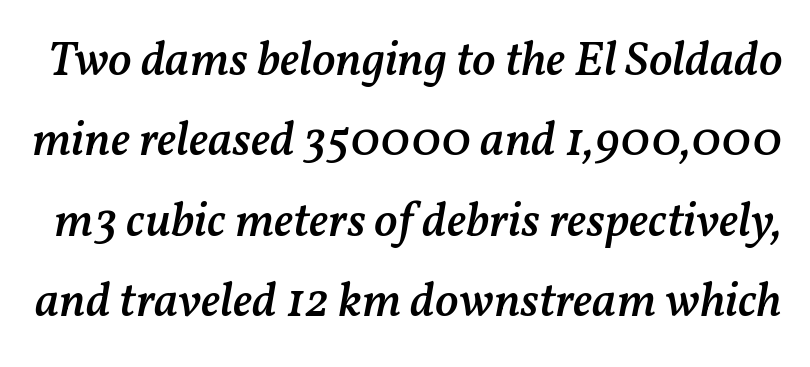
Slightly chunky letters — semibold, I'd say, not full bold. Character widths vary here, with narrow letters taking less room than wide ones. Yep, that's italic — everything's leaning. Words float on clear page, feet unadorned. The horizontal fit of the characters is conventional and even. Leading: standard.
